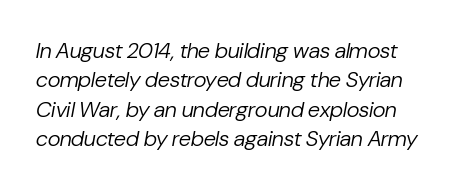
The image shows 22 px text type, italic (leaning right); set normal line spacing (1.34x), normal letter spacing, not underlined.
